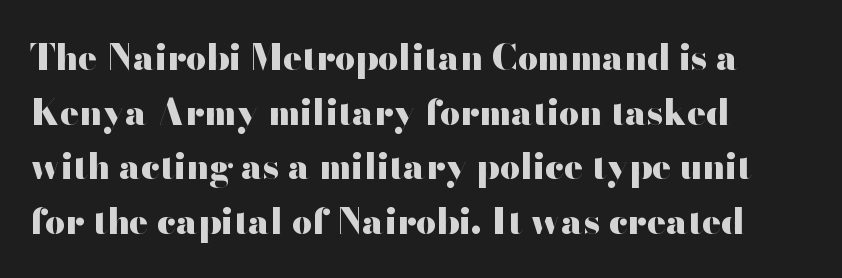
Q: Is the text bold? A: Yes.
Q: Is the text italic (slanted)? A: No, it is upright.
Q: Is the typeface a serif or a sans-serif typeface? A: Sans-serif.
Q: Is the text underlined? A: No.
Q: How is the paragraph aligned? A: Left-aligned.
Q: Is the spacing between letters normal or unusually wide? A: Normal.
Q: Is the spacing between lines tight, normal or loose? A: Normal.
Q: Width (condensed, normal, or wide)? A: Wide.
Q: Stroke contrast? A: High.
Q: x-height? A: Small.
Q: Monospaced? A: No.
